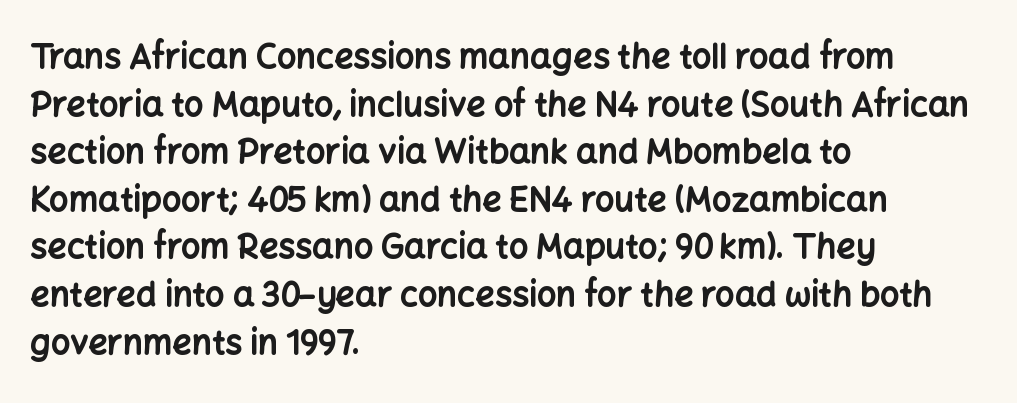
Q: Is the text bold? A: Yes.
Q: Is the text italic (slanted)? A: No, it is upright.
Q: Is the typeface a serif or a sans-serif typeface? A: Sans-serif.
Q: Is the text underlined? A: No.
Q: How is the paragraph aligned? A: Left-aligned.
Q: Is the spacing between letters normal or unusually wide? A: Normal.
Q: Is the spacing between lines tight, normal or loose? A: Normal.
Q: Width (condensed, normal, or wide)? A: Normal.
Q: Stroke contrast? A: Low.
Q: x-height? A: Medium.
Q: Monospaced? A: No.
